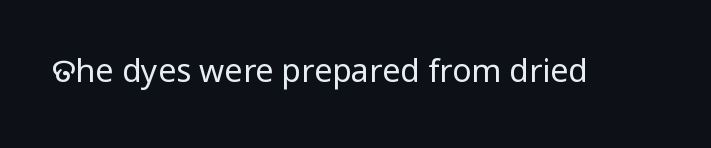
Is the type heavy? It reads as light-to-regular instead. Nope, not italic — everything's standing straight. No feet cap the strokes, marking this as sans-serif type. Words appear dense and cohesive because spacing is normal. Looks like regular typesetting: each glyph gets only the width it needs.
